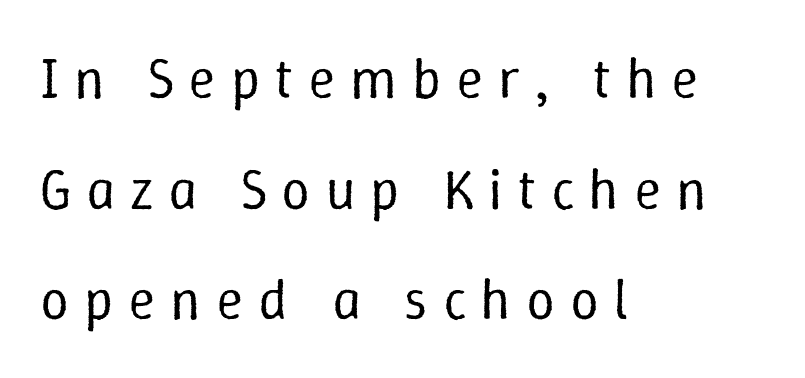
The image shows 57 px regular-weight type, upright; set left-aligned, loose line spacing (1.94x), unusually wide letter spacing (+0.26 em), not underlined; low stroke contrast and a medium x-height.
